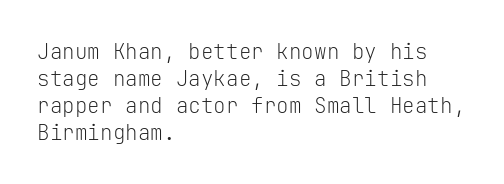
{"italic": "no", "bold": "no", "underline": "no", "align": "left", "line_spacing": "normal", "line_spacing_ratio": 1.28, "letter_spacing": "normal", "letter_spacing_em": 0.0, "glyph_px": 21}
